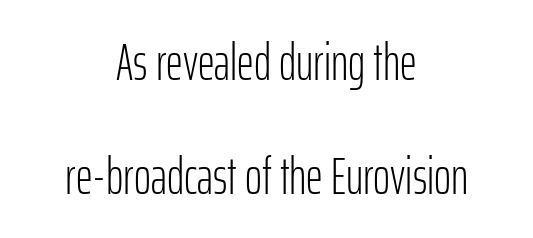
The image shows 52 px light, condensed sans-serif type, upright; set centered, loose line spacing (2.2x), normal letter spacing, not underlined; low stroke contrast and a medium x-height.
